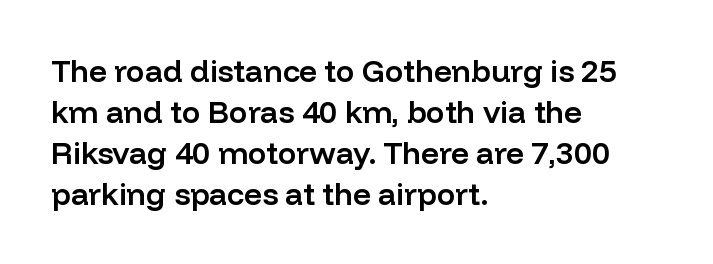
The image shows 31 px semibold sans-serif type, upright; set left-aligned, normal line spacing (1.32x), normal letter spacing, not underlined; low stroke contrast and a medium x-height.
